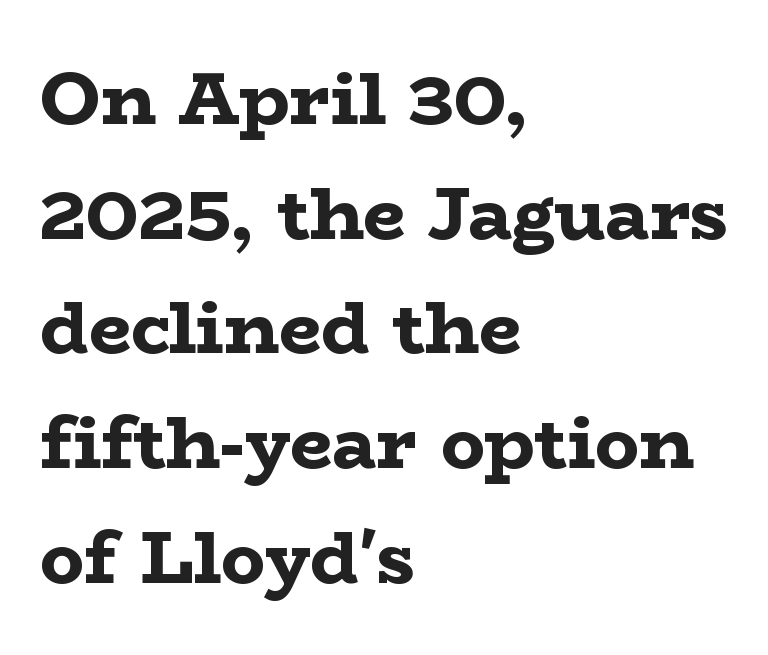
Q: Is the text bold? A: Yes.
Q: Is the text italic (slanted)? A: No, it is upright.
Q: Is the typeface a serif or a sans-serif typeface? A: Serif.
Q: Is the text underlined? A: No.
Q: How is the paragraph aligned? A: Left-aligned.
Q: Is the spacing between letters normal or unusually wide? A: Normal.
Q: Is the spacing between lines tight, normal or loose? A: Normal.
Q: Width (condensed, normal, or wide)? A: Wide.
Q: Stroke contrast? A: Low.
Q: x-height? A: Medium.
Q: Monospaced? A: No.
